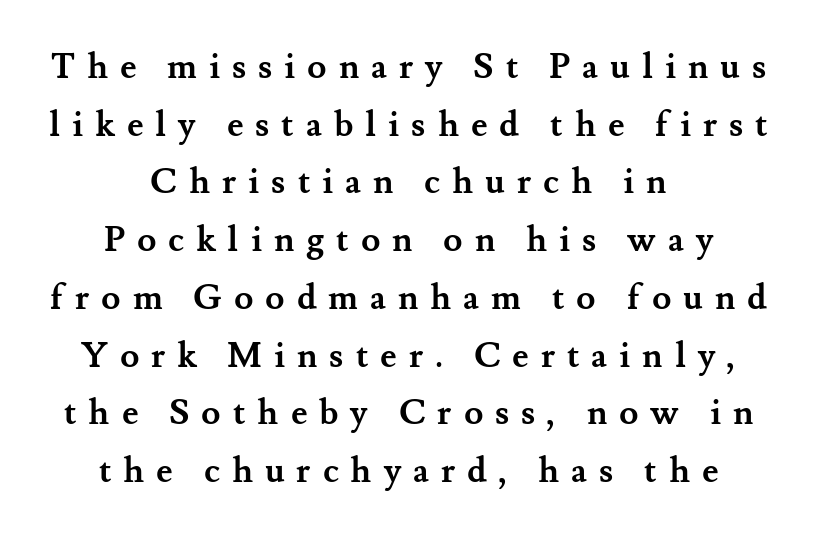
Q: Is the text bold? A: Yes.
Q: Is the text italic (slanted)? A: No, it is upright.
Q: Is the typeface a serif or a sans-serif typeface? A: Serif.
Q: Is the text underlined? A: No.
Q: How is the paragraph aligned? A: Centered.
Q: Is the spacing between letters normal or unusually wide? A: Unusually wide.
Q: Is the spacing between lines tight, normal or loose? A: Normal.
Q: Width (condensed, normal, or wide)? A: Normal.
Q: Stroke contrast? A: Medium.
Q: x-height? A: Small.
Q: Monospaced? A: No.
